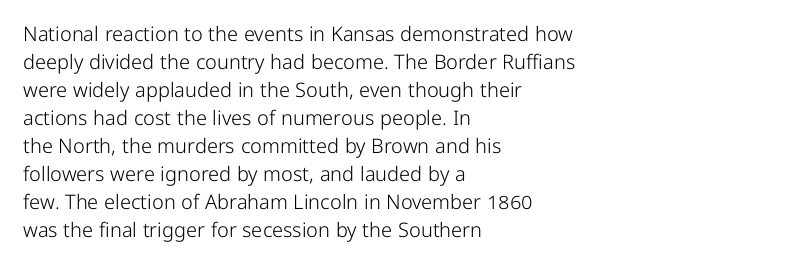
Q: Is the text bold? A: No.
Q: Is the text italic (slanted)? A: No, it is upright.
Q: Is the text underlined? A: No.
Q: How is the paragraph aligned? A: Left-aligned.
Q: Is the spacing between letters normal or unusually wide? A: Normal.
Q: Is the spacing between lines tight, normal or loose? A: Normal.
